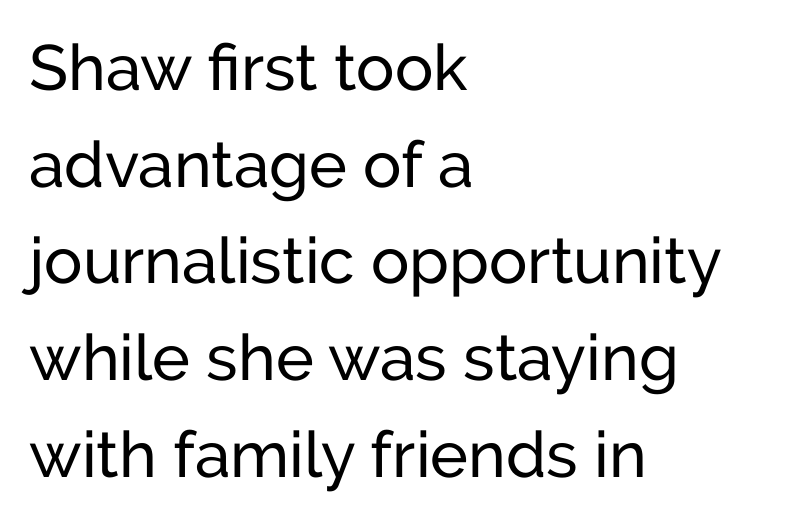
Regular leading. The gaps between neighbouring characters are ordinary and unremarkable. Grotesque or geometric, the face here clearly has no serifs. A typesetter would call this proportional, since set widths differ per character.
